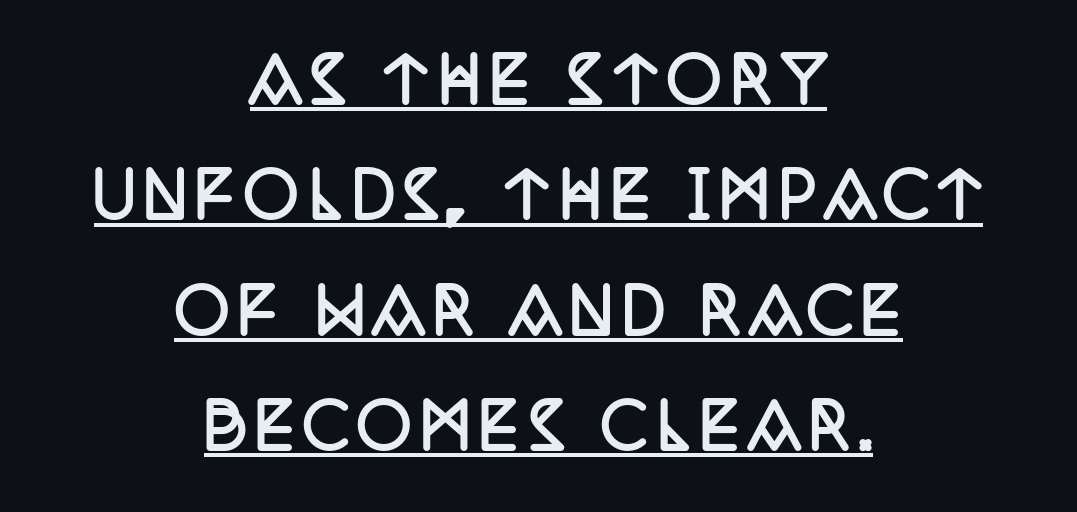
The image shows 61 px semibold, condensed serif type, upright; set centered, line spacing 1.89x, underlined; low stroke contrast and a large x-height.
